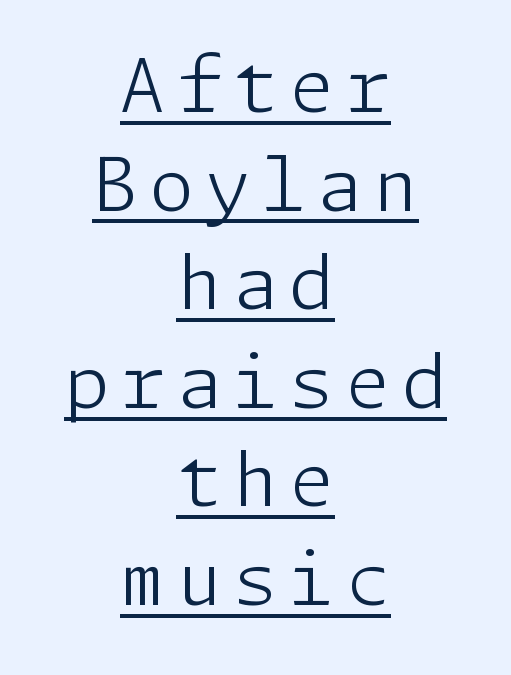
A typesetter would mark this as roman, not italic. One glance says typical: line gaps are just what's usual. The typesetter has applied underlining to the passage shown. Type style note: lacks serifs. Counters stay open thanks to moderate or lighter strokes. The paragraph shown floats in the horizontal middle.
